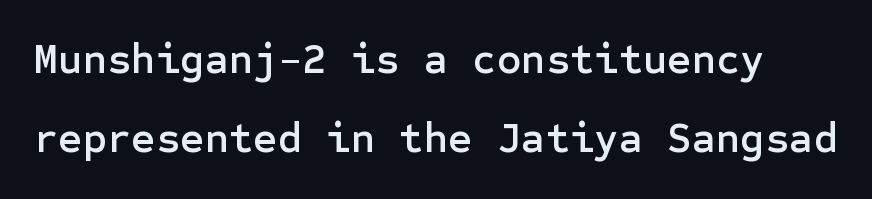
Q: Is the text italic (slanted)? A: No, it is upright.
Q: Is the typeface a serif or a sans-serif typeface? A: Sans-serif.
Q: Is the text underlined? A: No.
Q: Is the spacing between letters normal or unusually wide? A: Normal.
Q: Width (condensed, normal, or wide)? A: Normal.
Q: Stroke contrast? A: Low.
Q: x-height? A: Medium.
